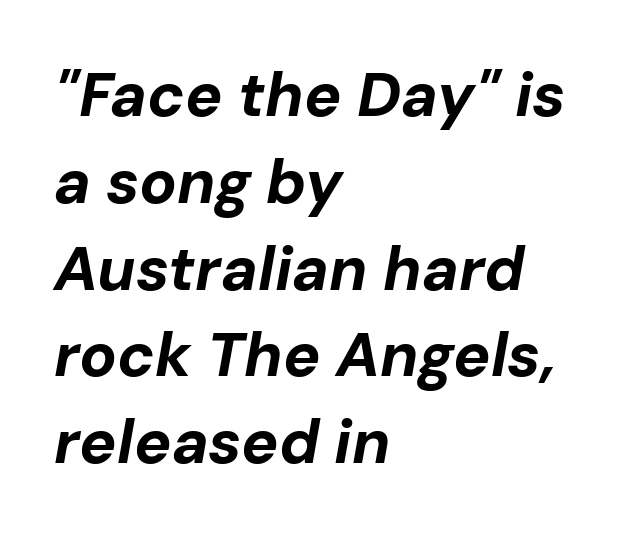
Notice how thick the strokes are: this is what a full bold looks like. One-word summary of the alignment: left. These lines keep a tight, regular rhythm from letter to letter. Anything drawn beneath the words? Only blank space. The axis of the letterforms is tilted away from vertical.
